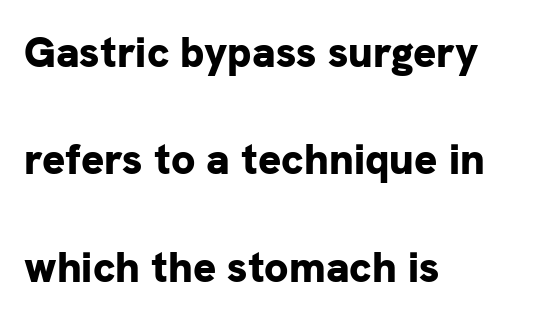
{"serif": "no", "italic": "no", "bold": "yes", "weight": "bold", "width": "normal", "stroke_contrast": "low", "x_height": "medium", "monospaced": "no", "underline": "no", "align": "left", "line_spacing": "loose", "line_spacing_ratio": 2.5, "letter_spacing": "normal", "letter_spacing_em": 0.0, "glyph_px": 43}
